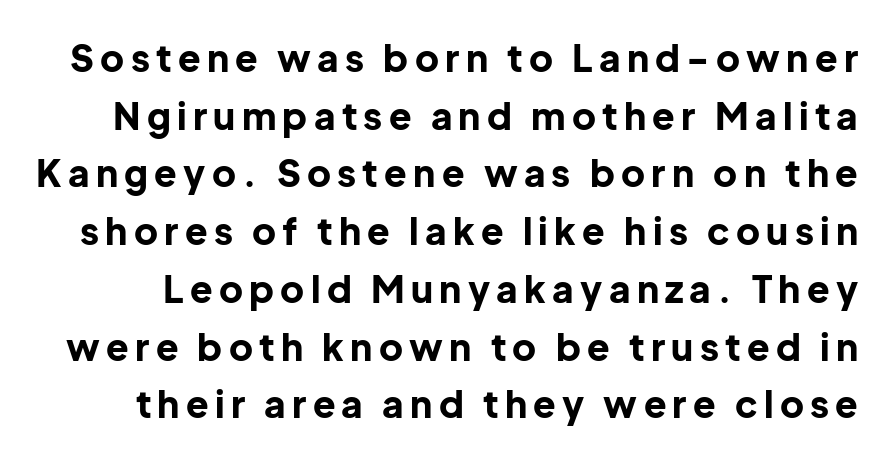
Q: Is the text bold? A: Yes.
Q: Is the text italic (slanted)? A: No, it is upright.
Q: Is the typeface a serif or a sans-serif typeface? A: Sans-serif.
Q: Is the text underlined? A: No.
Q: Is the spacing between lines tight, normal or loose? A: Normal.
Q: Width (condensed, normal, or wide)? A: Normal.
Q: Stroke contrast? A: Low.
Q: x-height? A: Medium.
Q: Monospaced? A: No.
